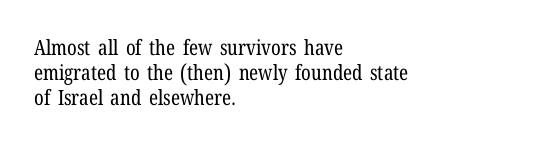
Q: Is the text bold? A: No.
Q: Is the text italic (slanted)? A: No, it is upright.
Q: Is the text underlined? A: No.
Q: How is the paragraph aligned? A: Left-aligned.
Q: Is the spacing between letters normal or unusually wide? A: Normal.
